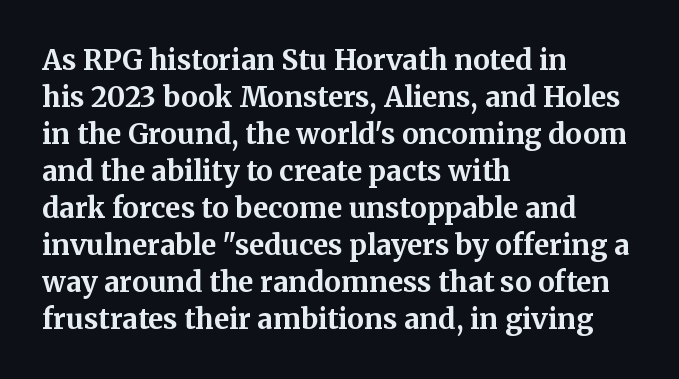
Lines of text with bare space underneath. The rendering uses natural spacing where letterforms have individual widths. Layout note: lines flush left. This sample uses plain, unmodified letter spacing. The rows are spaced the way most documents space them. Unlike italic type, these characters show no tilt at all.
